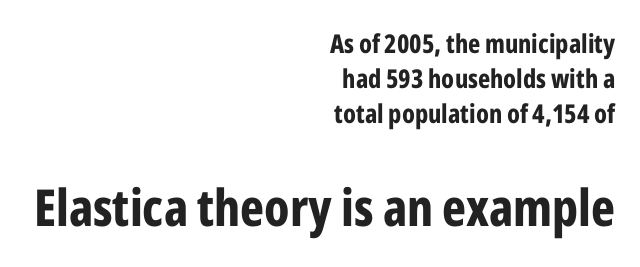
The image shows 51 px bold, condensed sans-serif type, upright; set right-aligned, normal line spacing (1.35x), normal letter spacing, not underlined; the second (bottom) block is 1.96x larger; low stroke contrast and a medium x-height.
